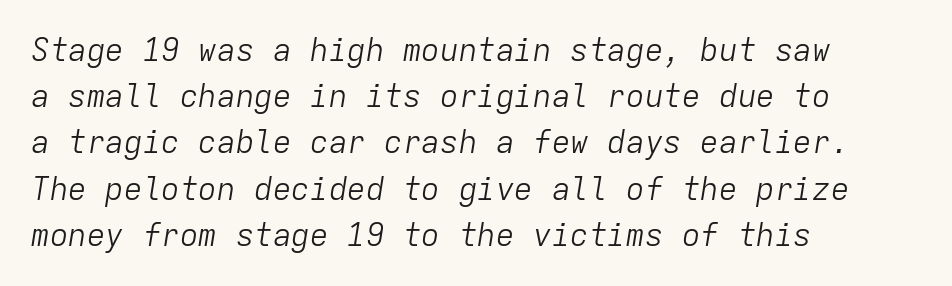
{"italic": "yes", "lean": "right", "slant_degrees": 9, "bold": "no", "weight": "light", "width": "normal", "stroke_contrast": "low", "x_height": "medium", "monospaced": "yes", "underline": "no", "align": "left", "line_spacing": "normal", "line_spacing_ratio": 1.49, "letter_spacing": "normal", "letter_spacing_em": 0.0, "glyph_px": 31}
